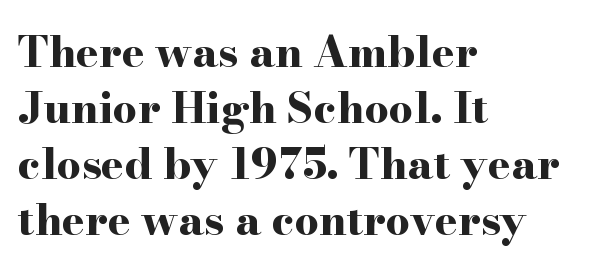
The image shows 43 px bold, wide serif type, upright; set left-aligned, normal line spacing (1.3x), normal letter spacing, not underlined; high stroke contrast and a small x-height.
